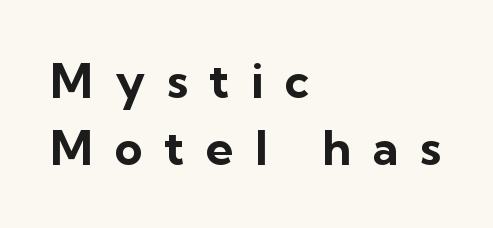
{"serif": "no", "italic": "no", "bold": "yes", "weight": "bold", "width": "normal", "stroke_contrast": "low", "x_height": "medium", "monospaced": "no", "underline": "no", "align": "left", "line_spacing": "normal", "line_spacing_ratio": 1.39, "letter_spacing": "wide", "letter_spacing_em": 0.45, "glyph_px": 48}
